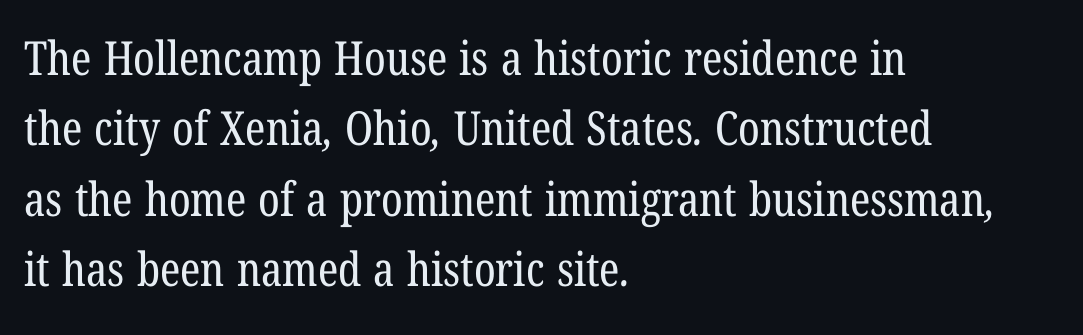
The glyphs are unaccompanied by any horizontal stroke below them. Examine the stroke ends and you'll spot serifs. Vertical spacing — default. Stroke mass is kept to a normal reading level or below. Between one letter and the next there's only the usual sliver of space.
